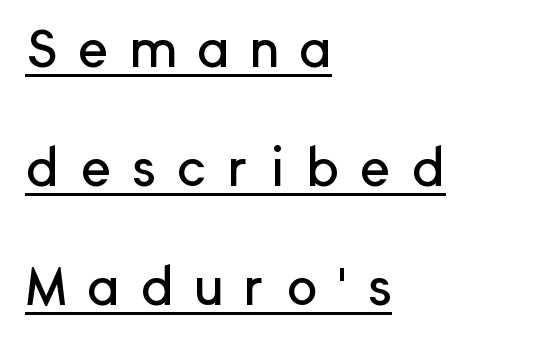
The image shows 52 px sans-serif type, upright; set left-aligned, loose line spacing (2.29x), unusually wide letter spacing (+0.39 em), underlined; low stroke contrast and a medium x-height.
